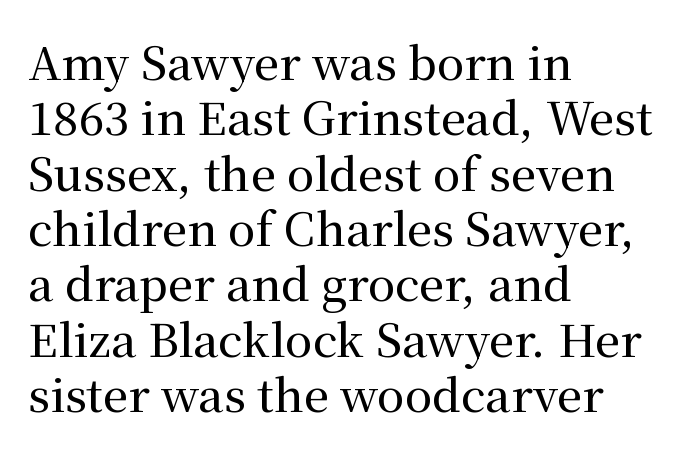
Between one letter and the next there's only the usual sliver of space. Descenders hang freely into open space. Is this a fixed-width face? No — the glyphs have proportional, varying widths. The passage is arranged the way most books set body copy — flush left. Italic? Not at all — the glyphs are vertical.
